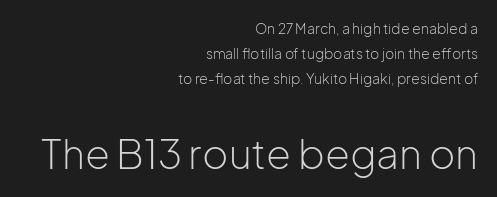
Q: Is the text bold? A: No.
Q: Is the text italic (slanted)? A: No, it is upright.
Q: Is the typeface a serif or a sans-serif typeface? A: Sans-serif.
Q: Is the text underlined? A: No.
Q: How is the paragraph aligned? A: Right-aligned.
Q: Is the spacing between letters normal or unusually wide? A: Normal.
Q: Which block of text is set in a larger size, the first (top) or the second (bottom)? A: The second (bottom) one.
Q: Width (condensed, normal, or wide)? A: Normal.
Q: Stroke contrast? A: Low.
Q: x-height? A: Medium.
Q: Monospaced? A: No.
